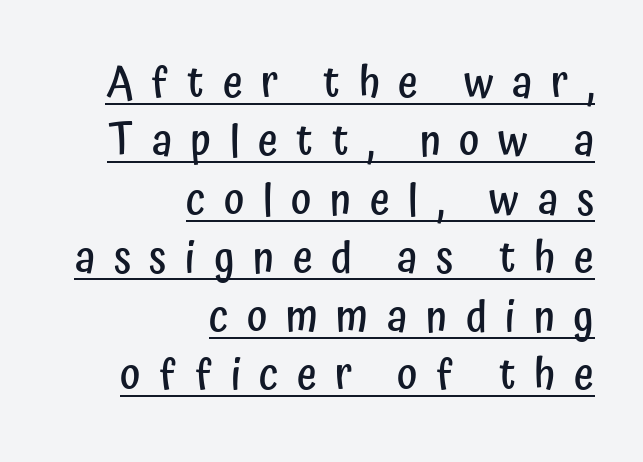
Whoever set this chose a conventional vertical rhythm. Leftover space on each line is placed entirely before the opening word. The lettering holds an erect, upright posture throughout. Decoration check: the copy is underlined. This sample has the flowing, uneven cadence of proportional lettering.
